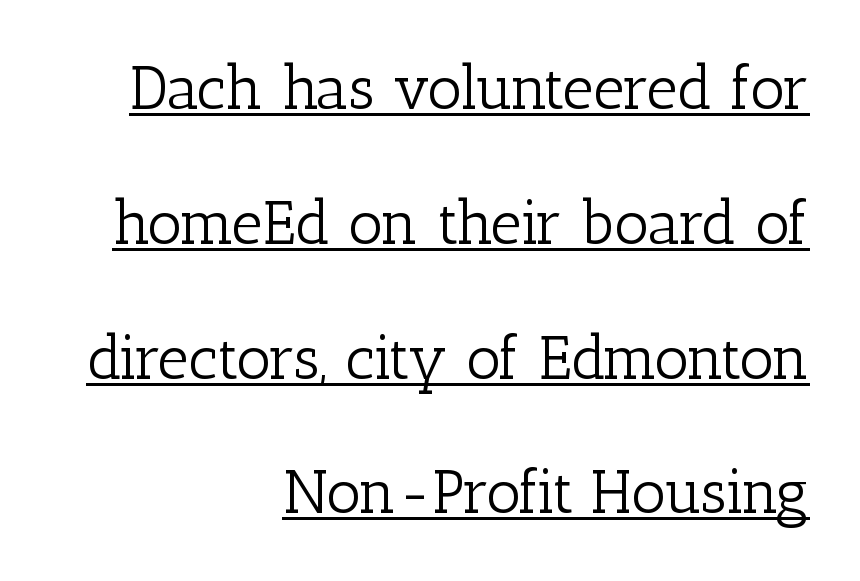
{"serif": "yes", "italic": "no", "bold": "no", "weight": "light", "width": "normal", "stroke_contrast": "low", "x_height": "medium", "monospaced": "no", "underline": "yes", "align": "right", "line_spacing": "loose", "line_spacing_ratio": 2.21, "letter_spacing": "normal", "letter_spacing_em": 0.0, "glyph_px": 61}
